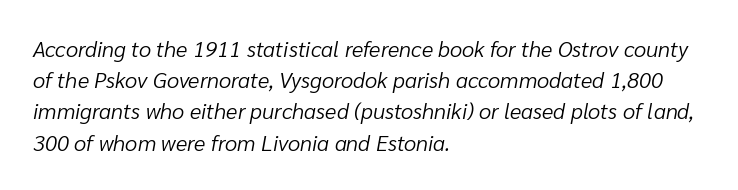
Q: Is the text bold? A: No.
Q: Is the text italic (slanted)? A: Yes, it leans right by about 10 degrees.
Q: Is the text underlined? A: No.
Q: How is the paragraph aligned? A: Left-aligned.
Q: Is the spacing between letters normal or unusually wide? A: Normal.
Q: Is the spacing between lines tight, normal or loose? A: Normal.
